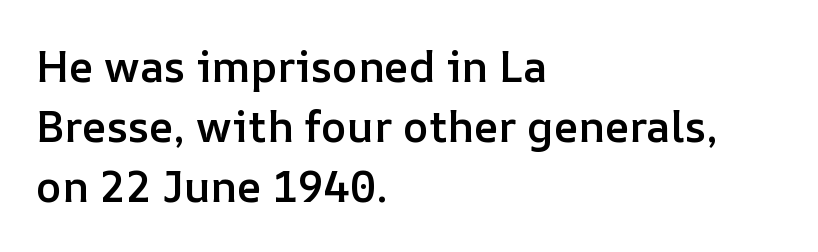
Each letter keeps its own natural width here, so spacing adapts to shape. The specimen omits any rule beneath the text block's lines. Compared with an ordinary text face, these strokes are moderately heavier — a semibold. Reading down the column, the eye jumps a familiar distance to each next line. Posture: upright roman. Compared with a centered layout, this one pins lines to the left instead.
